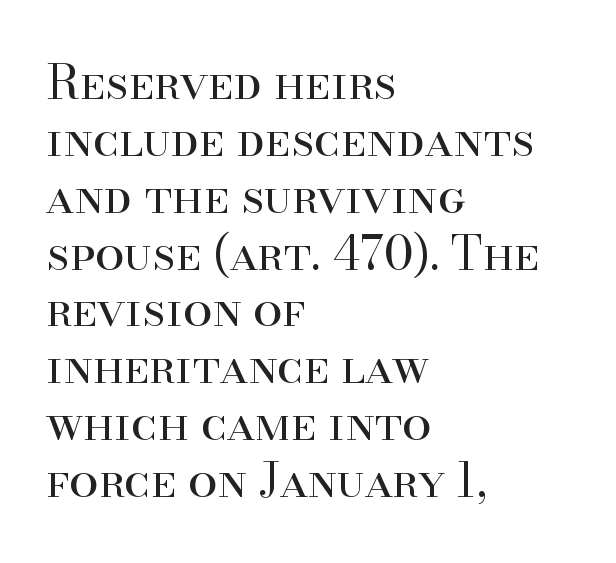
The font family rendered here belongs to the serif group. Vertical stems look standard width or narrower in stroke. Rule under the text: the space is simply empty. No extra tracking has been applied to these lines. Nope, not italic — everything's standing straight. These lines are rendered in a variable-pitch font.
